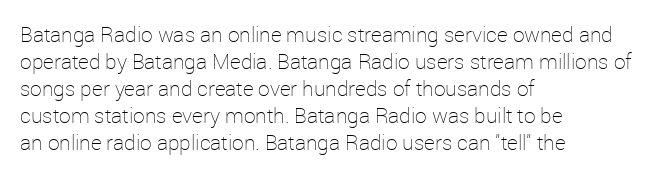
Q: Is the text bold? A: No.
Q: Is the text italic (slanted)? A: No, it is upright.
Q: Is the text underlined? A: No.
Q: How is the paragraph aligned? A: Left-aligned.
Q: Is the spacing between letters normal or unusually wide? A: Normal.
Q: Is the spacing between lines tight, normal or loose? A: Normal.
